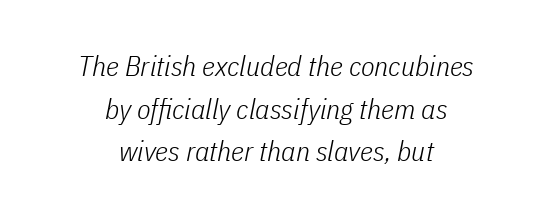
No extra tracking has been applied to these lines. The face used here is proportionally spaced, like ordinary book or web type. Quick note: interline space is typical. These lines are centered, leaving both edges ragged.
